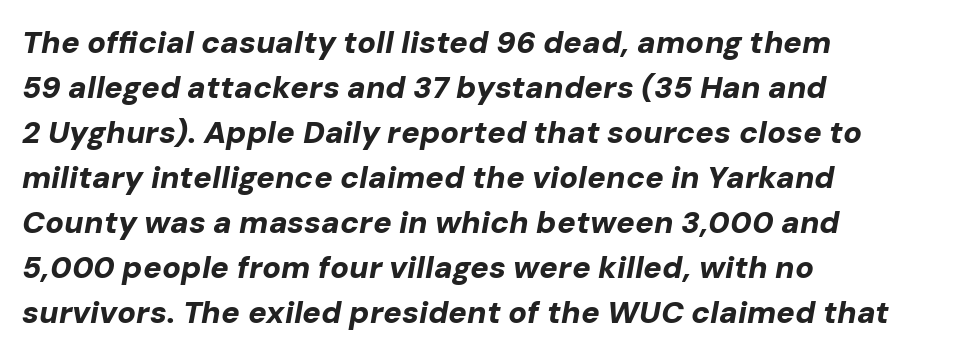
The image shows 31 px bold type, italic (leaning right); set left-aligned, normal line spacing (1.45x), normal letter spacing, not underlined; low stroke contrast and a medium x-height.
